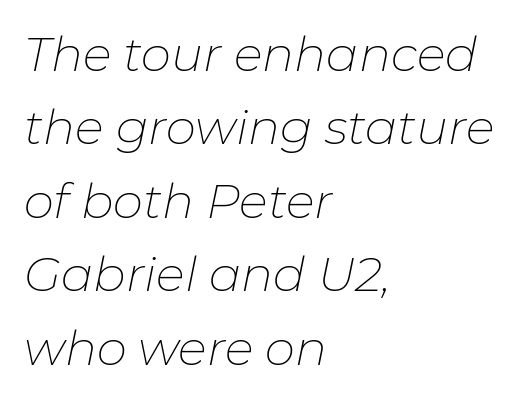
Compared with typical body copy, the letter spacing here is the same. These lines are set flush left with a ragged right edge. Each letter keeps its own natural width here, so spacing adapts to shape. The font is comparable to plain body text, perhaps lighter.
